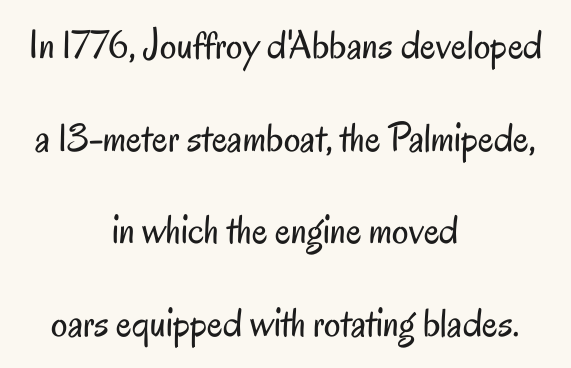
Q: Is the text bold? A: No.
Q: Is the text italic (slanted)? A: No, it is upright.
Q: Is the typeface a serif or a sans-serif typeface? A: Sans-serif.
Q: Is the text underlined? A: No.
Q: How is the paragraph aligned? A: Centered.
Q: Is the spacing between letters normal or unusually wide? A: Normal.
Q: Is the spacing between lines tight, normal or loose? A: Loose.
Q: Width (condensed, normal, or wide)? A: Condensed.
Q: Stroke contrast? A: Low.
Q: x-height? A: Small.
Q: Monospaced? A: No.
